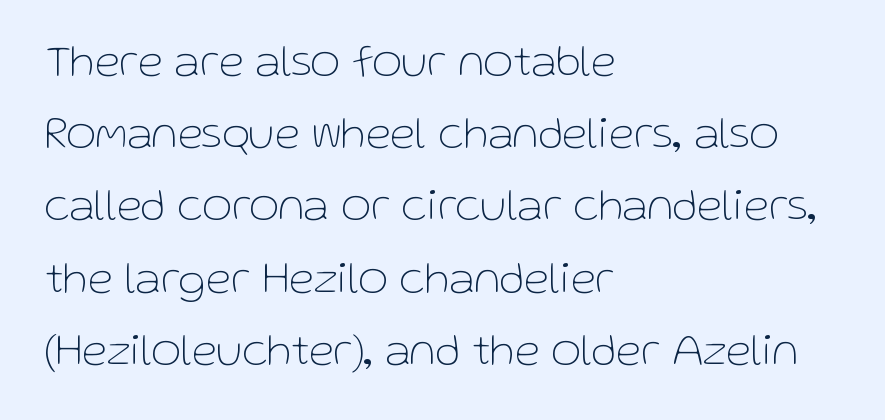
The image shows 46 px thin sans-serif type, upright; set left-aligned, normal line spacing (1.57x), normal letter spacing, not underlined; low stroke contrast and a medium x-height.
